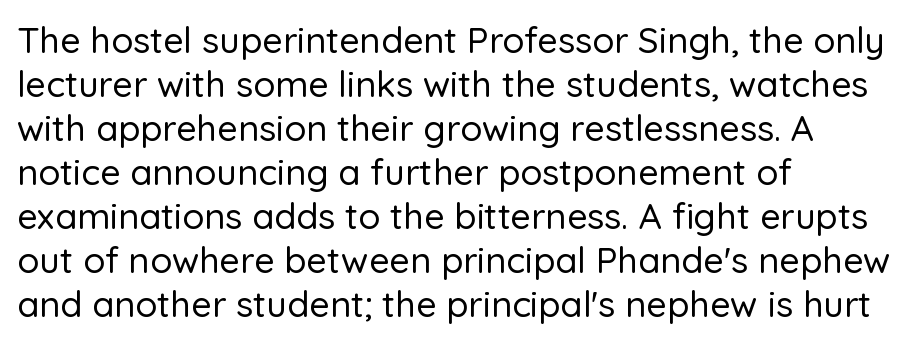
Q: Is the text italic (slanted)? A: No, it is upright.
Q: Is the typeface a serif or a sans-serif typeface? A: Sans-serif.
Q: Is the text underlined? A: No.
Q: How is the paragraph aligned? A: Left-aligned.
Q: Is the spacing between letters normal or unusually wide? A: Normal.
Q: Width (condensed, normal, or wide)? A: Normal.
Q: Stroke contrast? A: Low.
Q: x-height? A: Medium.
Q: Monospaced? A: No.
